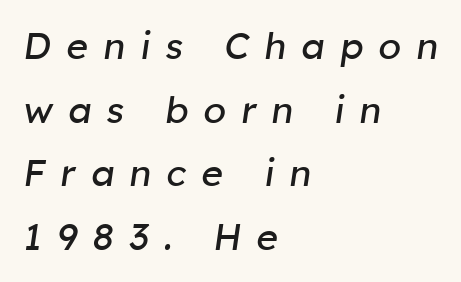
{"italic": "yes", "lean": "right", "slant_degrees": 8, "bold": "no", "weight": "regular", "width": "normal", "stroke_contrast": "low", "x_height": "medium", "monospaced": "no", "underline": "no", "align": "left", "line_spacing_ratio": 1.72, "letter_spacing": "wide", "letter_spacing_em": 0.41, "glyph_px": 37}
